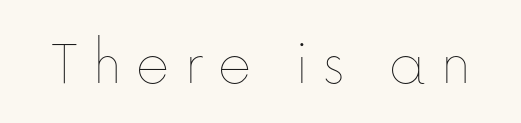
The image shows 66 px thin type, upright; set unusually wide letter spacing (+0.2 em), not underlined; low stroke contrast and a medium x-height.
